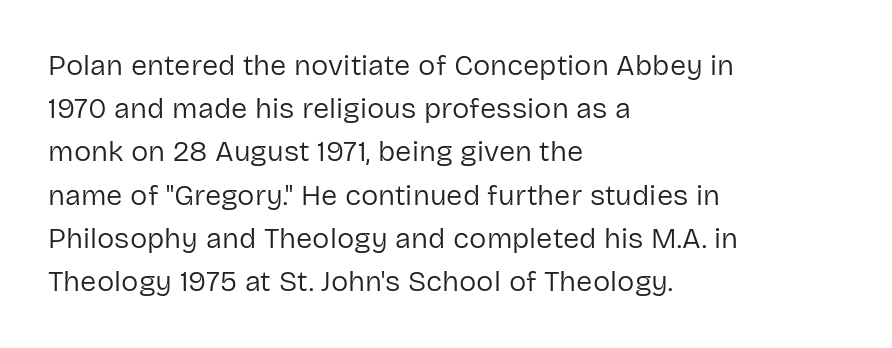
The image shows 29 px regular-weight sans-serif type, upright; set left-aligned, normal line spacing (1.49x), normal letter spacing, not underlined; low stroke contrast and a medium x-height.
